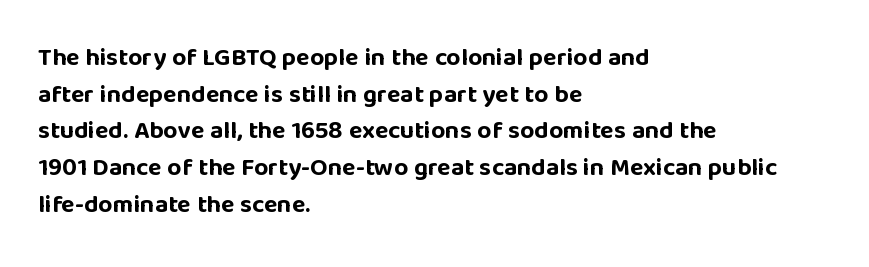
The image shows 25 px bold type, upright; set left-aligned, normal line spacing (1.47x), normal letter spacing, not underlined.
